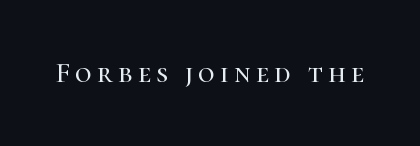
Q: Is the text italic (slanted)? A: No, it is upright.
Q: Is the typeface a serif or a sans-serif typeface? A: Serif.
Q: Is the text underlined? A: No.
Q: Width (condensed, normal, or wide)? A: Normal.
Q: Stroke contrast? A: High.
Q: x-height? A: Medium.
Q: Monospaced? A: No.
